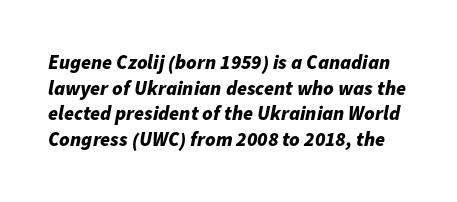
Caption: standard tracking, unaltered. Notice how the stems are inclined rather than vertical — that's the hallmark of italics. The font is running at its bold setting. The block of text has a typical density, with ordinary space between rows. The baseline area is clear.
